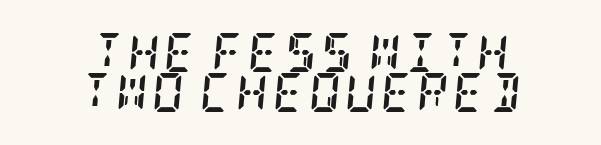
The image shows 39 px semibold, condensed serif type, italic (leaning right); set centered, tight line spacing (1.02x), not underlined; low stroke contrast and a large x-height.
